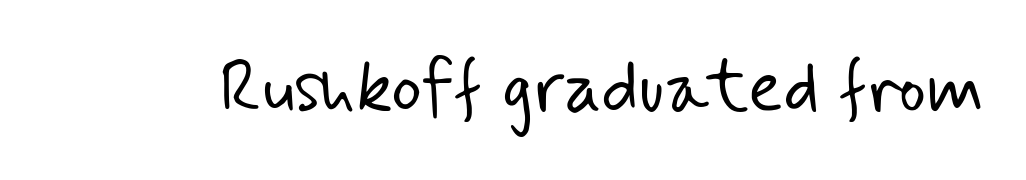
Q: Is the text bold? A: No.
Q: Is the typeface a serif or a sans-serif typeface? A: Sans-serif.
Q: Is the text underlined? A: No.
Q: Is the spacing between letters normal or unusually wide? A: Normal.
Q: Width (condensed, normal, or wide)? A: Normal.
Q: Stroke contrast? A: Low.
Q: x-height? A: Small.
Q: Monospaced? A: No.
